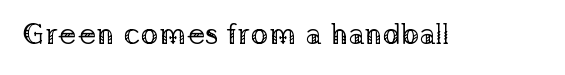
Ink coverage per letter is moderate at most. Clear beneath every line of the passage. Serifs: yes, visible at the terminals of the letterforms. The passage shown has conventional tracking throughout. Designer's note — italics off, roman on.
